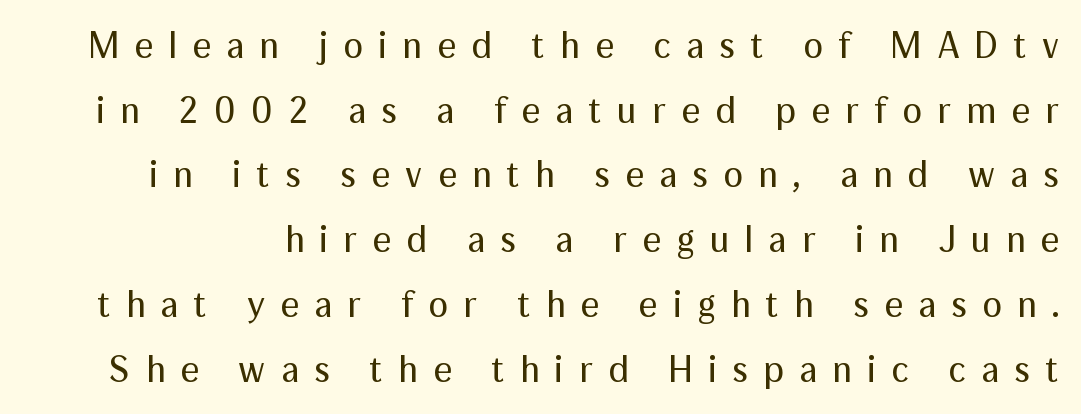
The image shows 37 px regular-weight sans-serif type, upright; set line spacing 1.75x, unusually wide letter spacing (+0.41 em), not underlined; medium stroke contrast and a medium x-height.
